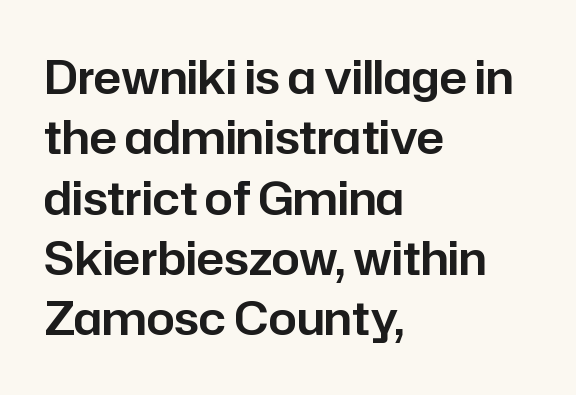
The image shows 45 px sans-serif type, upright; set left-aligned, normal line spacing (1.34x), normal letter spacing, not underlined; low stroke contrast and a medium x-height.
